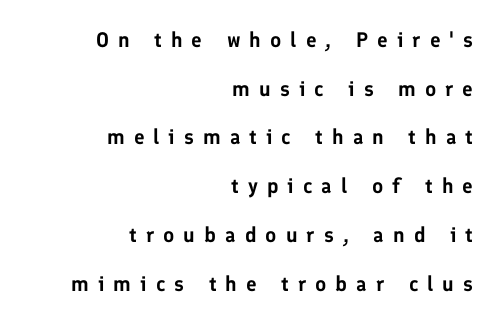
Each new line begins a long way beneath the previous one. Someone cranked the tracking dial way up on this one. Underline: absent. Notice how the stems are strictly vertical — no italics here. Does the copy run flush right? Yes — the right margin is perfectly even.
